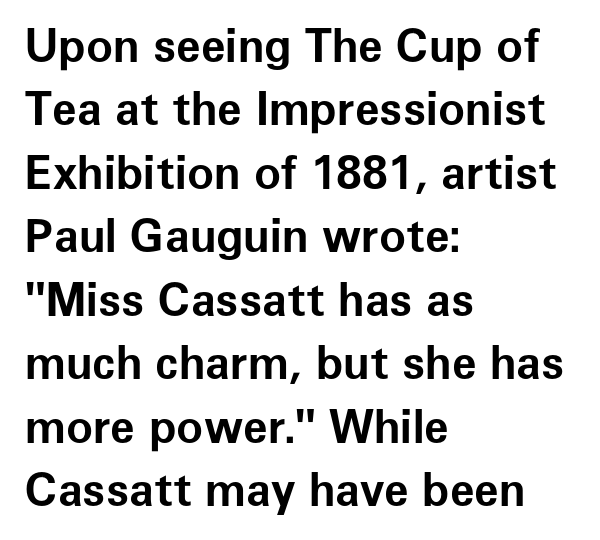
The text was rendered using a sans face with plain stroke endings. Proportional: the letters do not fall into vertical columns. Students, this is bold: see how much ink each stroke carries. Leading: standard. Honestly, there is no underline to notice here at all.
